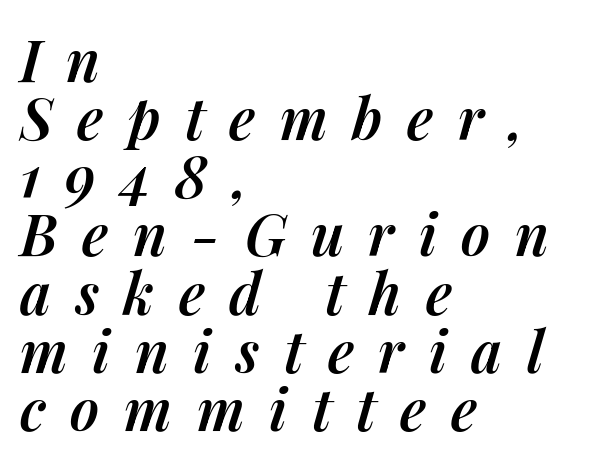
Q: Is the text bold? A: Semi-bold.
Q: Is the text italic (slanted)? A: Yes, it leans right by about 14 degrees.
Q: Is the text underlined? A: No.
Q: How is the paragraph aligned? A: Left-aligned.
Q: Is the spacing between letters normal or unusually wide? A: Unusually wide.
Q: Is the spacing between lines tight, normal or loose? A: Tight.
Q: Width (condensed, normal, or wide)? A: Normal.
Q: Stroke contrast? A: Medium.
Q: x-height? A: Medium.
Q: Monospaced? A: No.
